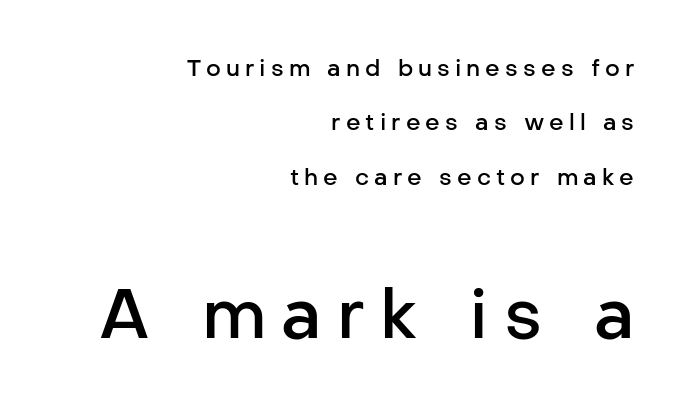
The image shows 69 px semibold sans-serif type, upright; set right-aligned, loose line spacing (2.36x), unusually wide letter spacing (+0.22 em), not underlined; the second (bottom) block is 3.0x larger; low stroke contrast and a medium x-height.
